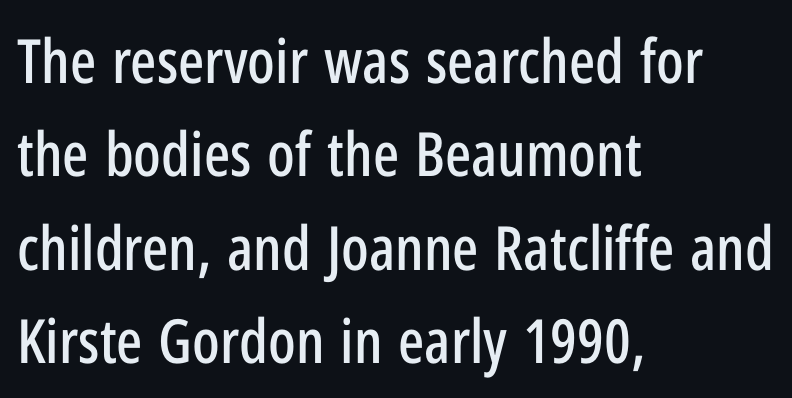
The image shows 61 px condensed sans-serif type, upright; set left-aligned, normal line spacing (1.53x), normal letter spacing, not underlined; low stroke contrast and a medium x-height.
